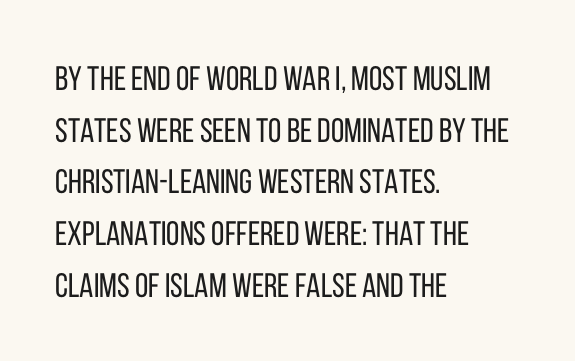
The image shows 34 px regular-weight, condensed sans-serif type, upright; set left-aligned, normal line spacing (1.52x), normal letter spacing, not underlined; low stroke contrast and a large x-height.
